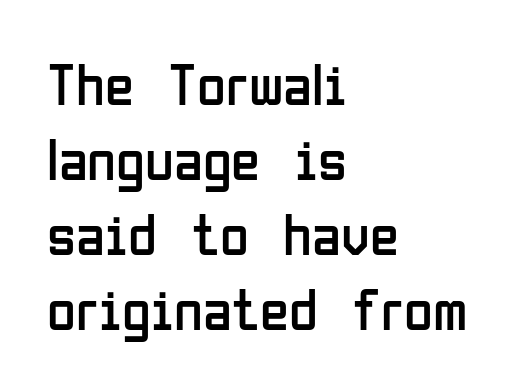
The image shows 59 px regular-weight, condensed sans-serif type, upright; set left-aligned, normal line spacing (1.27x), normal letter spacing, not underlined; low stroke contrast and a medium x-height.
